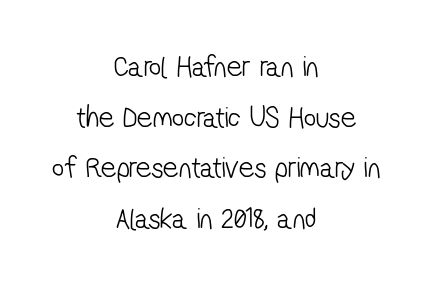
Q: Is the text bold? A: No.
Q: Is the typeface a serif or a sans-serif typeface? A: Sans-serif.
Q: Is the text underlined? A: No.
Q: How is the paragraph aligned? A: Centered.
Q: Is the spacing between letters normal or unusually wide? A: Normal.
Q: Is the spacing between lines tight, normal or loose? A: Normal.
Q: Width (condensed, normal, or wide)? A: Condensed.
Q: Stroke contrast? A: Low.
Q: x-height? A: Medium.
Q: Monospaced? A: No.
